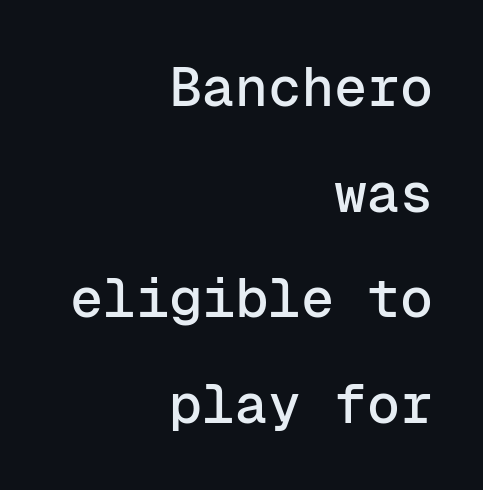
Look at the bottom of the vertical strokes: they stop flat, with no serifs. Which margin do the lines hug? The right one — the left edge is uneven. Monospaced: the letters line up in strict vertical columns. Nobody touched the tracking dial on this one. Do the letters lean? They stand straight. If you measured baseline to baseline, you'd find a long distance.
